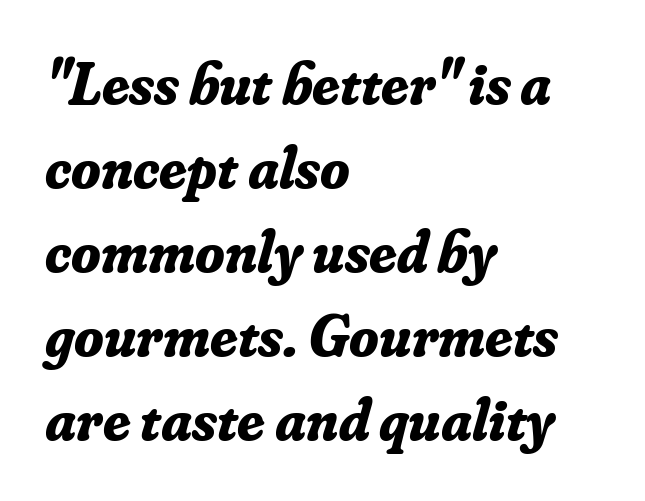
{"serif": "yes", "italic": "yes", "lean": "right", "slant_degrees": 16, "bold": "yes", "weight": "bold", "width": "normal", "stroke_contrast": "low", "x_height": "small", "monospaced": "no", "underline": "no", "align": "left", "line_spacing": "normal", "line_spacing_ratio": 1.4, "letter_spacing": "normal", "letter_spacing_em": 0.0, "glyph_px": 60}
